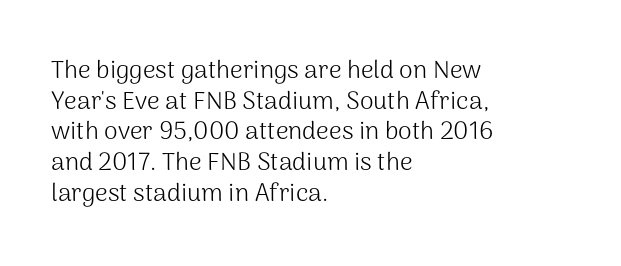
The letters look calm and open, with moderate or lighter stems. Descenders are the only things crossing below the line. Left-aligned paragraph, ragged on the right. Short note: letters normally spaced.
